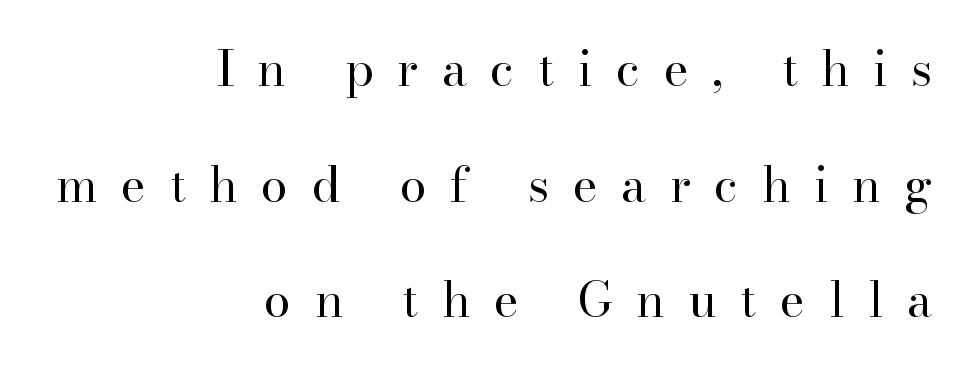
Q: Is the text bold? A: No.
Q: Is the text italic (slanted)? A: No, it is upright.
Q: Is the typeface a serif or a sans-serif typeface? A: Serif.
Q: Is the text underlined? A: No.
Q: How is the paragraph aligned? A: Right-aligned.
Q: Is the spacing between letters normal or unusually wide? A: Unusually wide.
Q: Is the spacing between lines tight, normal or loose? A: Loose.
Q: Width (condensed, normal, or wide)? A: Normal.
Q: Stroke contrast? A: High.
Q: x-height? A: Small.
Q: Monospaced? A: No.
